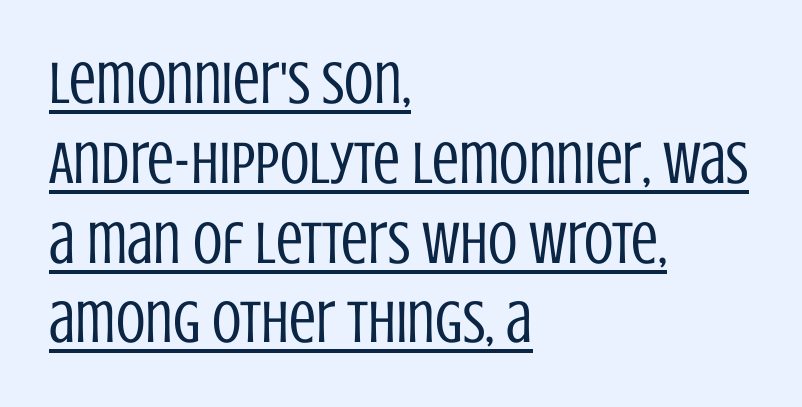
Q: Is the text bold? A: No.
Q: Is the text italic (slanted)? A: No, it is upright.
Q: Is the typeface a serif or a sans-serif typeface? A: Sans-serif.
Q: Is the text underlined? A: Yes.
Q: How is the paragraph aligned? A: Left-aligned.
Q: Is the spacing between letters normal or unusually wide? A: Normal.
Q: Is the spacing between lines tight, normal or loose? A: Normal.
Q: Width (condensed, normal, or wide)? A: Condensed.
Q: Stroke contrast? A: Low.
Q: x-height? A: Large.
Q: Monospaced? A: No.
